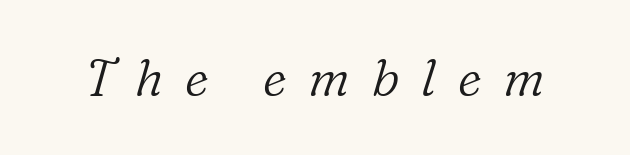
The image shows 51 px light serif type, italic (leaning right); set unusually wide letter spacing (+0.43 em), not underlined; low stroke contrast and a medium x-height.
